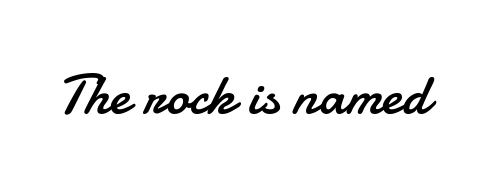
The image shows 57 px regular-weight sans-serif type; set normal letter spacing, not underlined; low stroke contrast and a small x-height.
